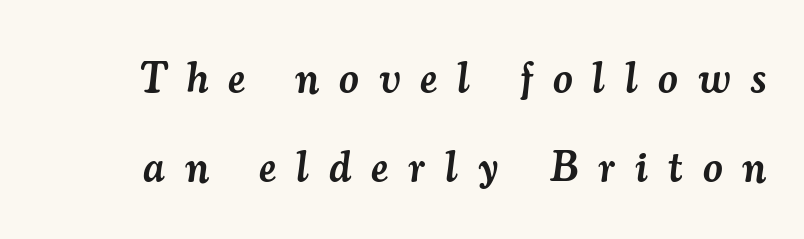
An italicized treatment has been applied to the whole sample. Here the designer chose a conventional face with non-uniform glyph widths. Does the type have serifs? Yes, each stem ends in a small foot. Each row of text sits above clean, open space.
